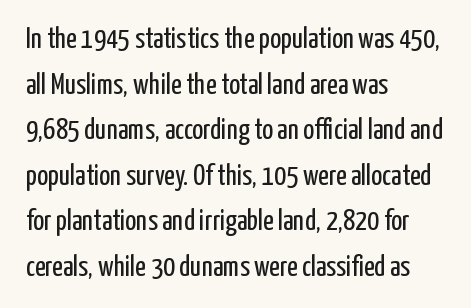
Q: Is the text bold? A: No.
Q: Is the text italic (slanted)? A: No, it is upright.
Q: Is the typeface a serif or a sans-serif typeface? A: Sans-serif.
Q: Is the text underlined? A: No.
Q: How is the paragraph aligned? A: Left-aligned.
Q: Is the spacing between letters normal or unusually wide? A: Normal.
Q: Is the spacing between lines tight, normal or loose? A: Normal.
Q: Width (condensed, normal, or wide)? A: Condensed.
Q: Stroke contrast? A: Low.
Q: x-height? A: Medium.
Q: Monospaced? A: No.
